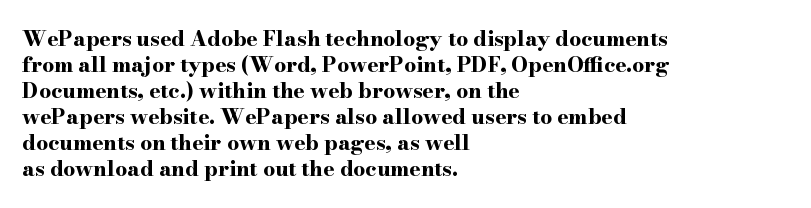
{"italic": "no", "bold": "yes", "underline": "no", "align": "left", "line_spacing_ratio": 1.24, "letter_spacing": "normal", "letter_spacing_em": 0.0, "glyph_px": 21}
